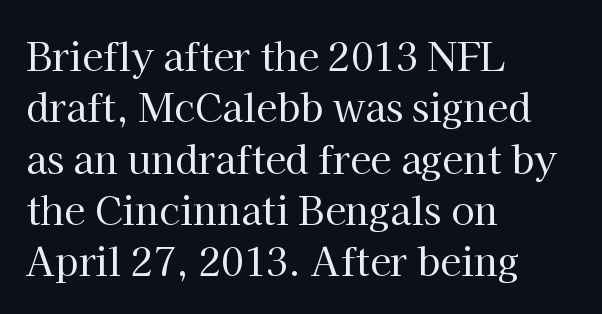
{"serif": "yes", "italic": "no", "bold": "no", "weight": "regular", "width": "normal", "stroke_contrast": "high", "x_height": "medium", "monospaced": "no", "underline": "no", "align": "left", "line_spacing": "normal", "line_spacing_ratio": 1.35, "letter_spacing": "normal", "letter_spacing_em": 0.0, "glyph_px": 38}
